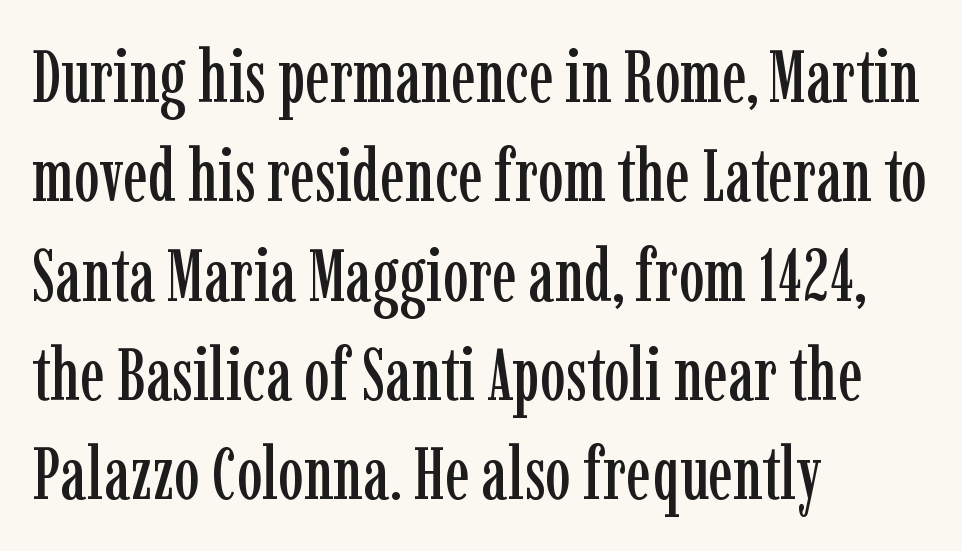
Q: Is the text italic (slanted)? A: No, it is upright.
Q: Is the typeface a serif or a sans-serif typeface? A: Serif.
Q: Is the text underlined? A: No.
Q: How is the paragraph aligned? A: Left-aligned.
Q: Is the spacing between letters normal or unusually wide? A: Normal.
Q: Is the spacing between lines tight, normal or loose? A: Normal.
Q: Width (condensed, normal, or wide)? A: Condensed.
Q: Stroke contrast? A: Low.
Q: x-height? A: Medium.
Q: Monospaced? A: No.
